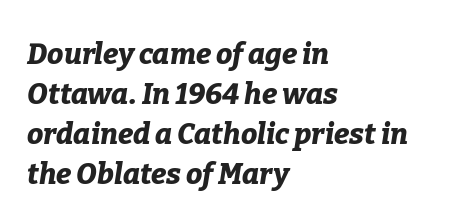
The image shows 29 px bold type, italic (leaning right); set left-aligned, normal line spacing (1.38x), normal letter spacing, not underlined; low stroke contrast and a medium x-height.
